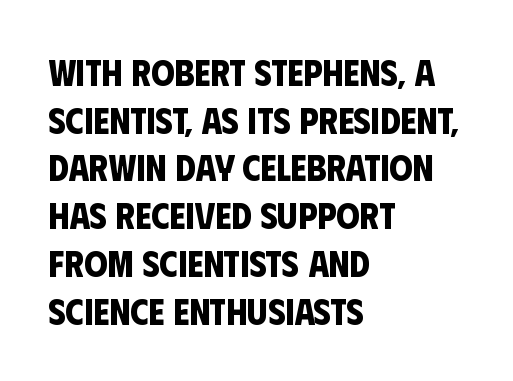
Q: Is the text bold? A: Yes.
Q: Is the typeface a serif or a sans-serif typeface? A: Sans-serif.
Q: Is the text underlined? A: No.
Q: How is the paragraph aligned? A: Left-aligned.
Q: Is the spacing between letters normal or unusually wide? A: Normal.
Q: Is the spacing between lines tight, normal or loose? A: Normal.
Q: Width (condensed, normal, or wide)? A: Condensed.
Q: Stroke contrast? A: Low.
Q: x-height? A: Large.
Q: Monospaced? A: No.
